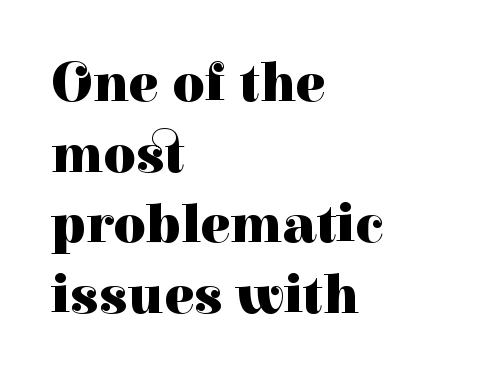
Which margin do the lines hug? The left one — the right edge is uneven. The type sits square on the baseline with zero lean. A normal amount of white space separates one row of letters from the next. Each letter keeps its own natural width here, so spacing adapts to shape.
